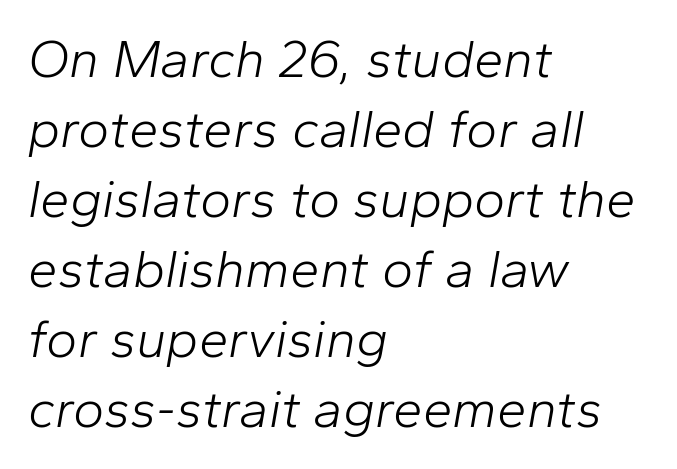
Q: Is the text bold? A: No.
Q: Is the text italic (slanted)? A: Yes, it leans right by about 10 degrees.
Q: Is the text underlined? A: No.
Q: How is the paragraph aligned? A: Left-aligned.
Q: Is the spacing between letters normal or unusually wide? A: Normal.
Q: Is the spacing between lines tight, normal or loose? A: Normal.
Q: Width (condensed, normal, or wide)? A: Normal.
Q: Stroke contrast? A: Low.
Q: x-height? A: Medium.
Q: Monospaced? A: No.
